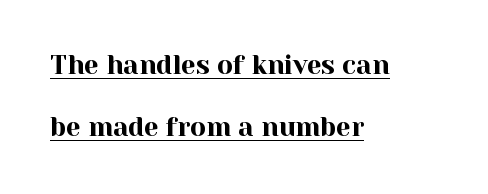
Is the letter spacing exaggerated? No — it looks like the ordinary default. Quick note: underline on. Posture: vertical. Compared with typical paragraphs, the rows here are farther apart.
